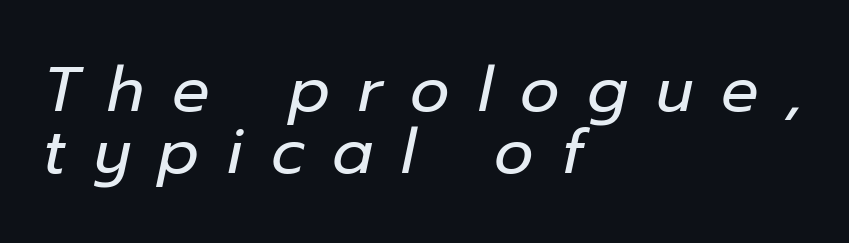
Q: Is the text bold? A: No.
Q: Is the text italic (slanted)? A: Yes, it leans right by about 12 degrees.
Q: Is the text underlined? A: No.
Q: How is the paragraph aligned? A: Left-aligned.
Q: Is the spacing between letters normal or unusually wide? A: Unusually wide.
Q: Is the spacing between lines tight, normal or loose? A: Tight.
Q: Width (condensed, normal, or wide)? A: Normal.
Q: Stroke contrast? A: Low.
Q: x-height? A: Medium.
Q: Monospaced? A: No.
